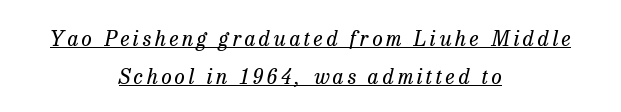
Q: Is the text bold? A: No.
Q: Is the text italic (slanted)? A: Yes, it leans right by about 13 degrees.
Q: Is the text underlined? A: Yes.
Q: How is the paragraph aligned? A: Centered.
